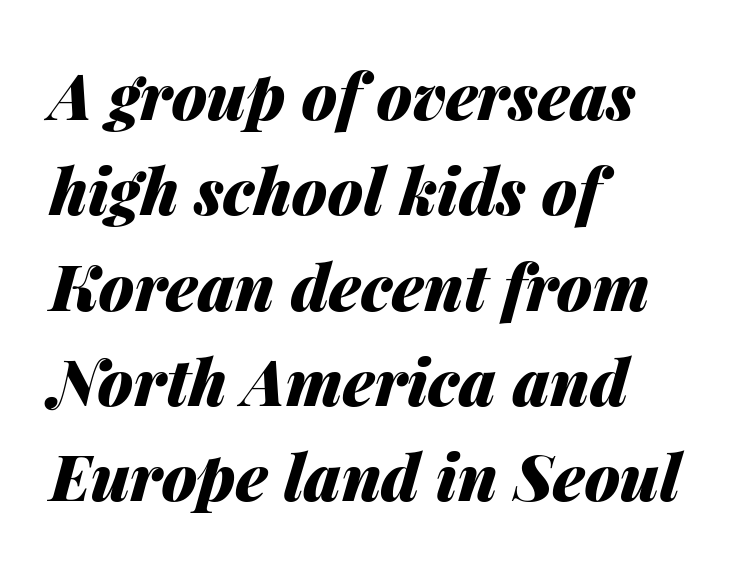
Quick note: interline space is typical. The rendering keeps characters at their native spacing. Short and long lines alike share a common starting point at left. The font's italic variant was chosen for this text.
